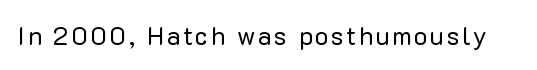
Q: Is the text bold? A: No.
Q: Is the text italic (slanted)? A: No, it is upright.
Q: Is the text underlined? A: No.
